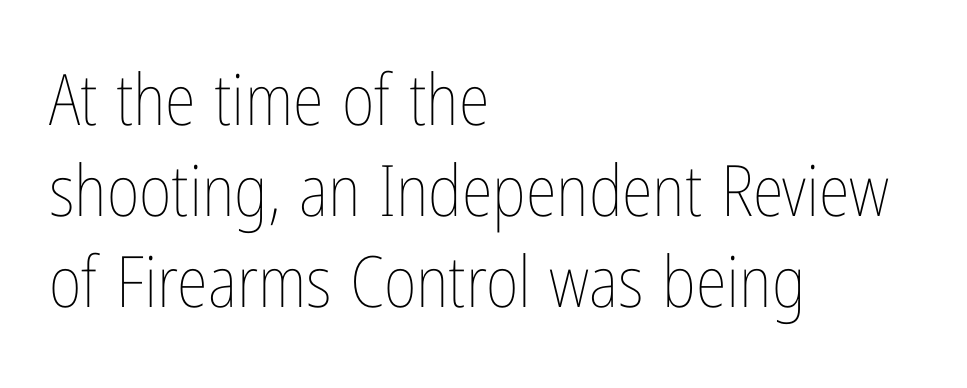
{"italic": "no", "bold": "no", "weight": "thin", "width": "condensed", "stroke_contrast": "low", "x_height": "medium", "monospaced": "no", "underline": "no", "align": "left", "line_spacing": "normal", "line_spacing_ratio": 1.28, "letter_spacing": "normal", "letter_spacing_em": 0.0, "glyph_px": 71}
